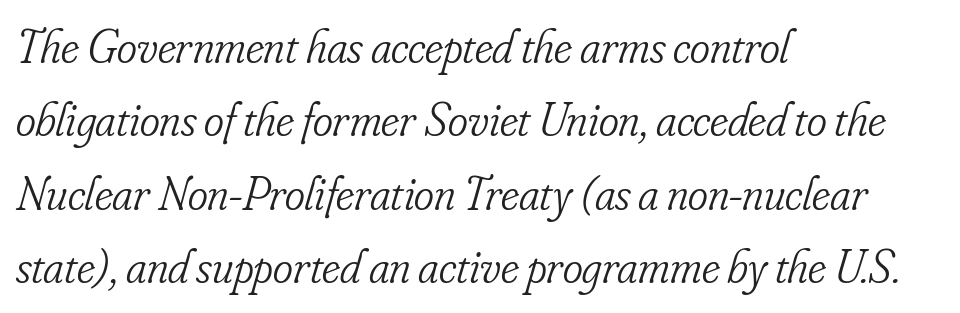
Q: Is the text bold? A: No.
Q: Is the text italic (slanted)? A: Yes, it leans right by about 16 degrees.
Q: Is the typeface a serif or a sans-serif typeface? A: Serif.
Q: Is the text underlined? A: No.
Q: How is the paragraph aligned? A: Left-aligned.
Q: Is the spacing between letters normal or unusually wide? A: Normal.
Q: Is the spacing between lines tight, normal or loose? A: Normal.
Q: Width (condensed, normal, or wide)? A: Condensed.
Q: Stroke contrast? A: Low.
Q: x-height? A: Small.
Q: Monospaced? A: No.
